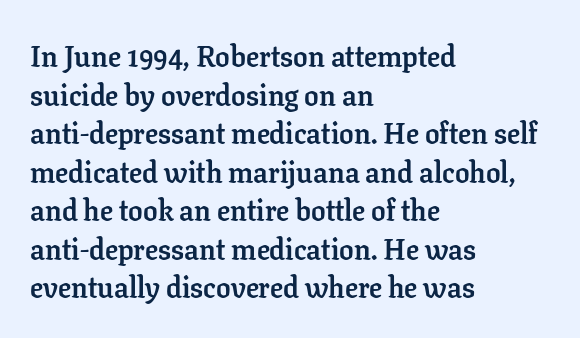
Q: Is the text bold? A: Yes.
Q: Is the text italic (slanted)? A: No, it is upright.
Q: Is the typeface a serif or a sans-serif typeface? A: Serif.
Q: Is the text underlined? A: No.
Q: How is the paragraph aligned? A: Left-aligned.
Q: Is the spacing between letters normal or unusually wide? A: Normal.
Q: Is the spacing between lines tight, normal or loose? A: Normal.
Q: Width (condensed, normal, or wide)? A: Normal.
Q: Stroke contrast? A: Low.
Q: x-height? A: Medium.
Q: Monospaced? A: No.
